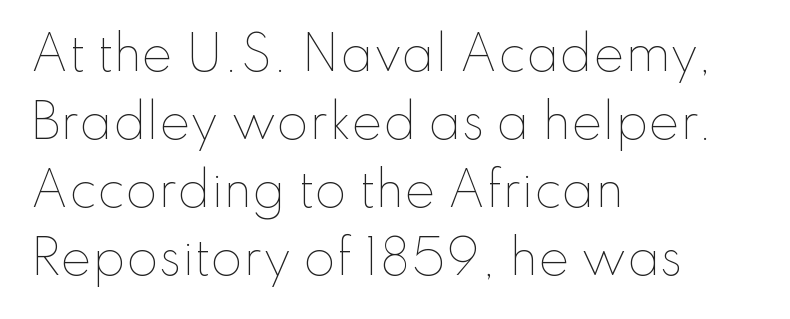
{"italic": "no", "bold": "no", "weight": "thin", "width": "normal", "stroke_contrast": "low", "x_height": "small", "monospaced": "no", "underline": "no", "align": "left", "line_spacing": "normal", "line_spacing_ratio": 1.45, "letter_spacing": "normal", "letter_spacing_em": 0.0, "glyph_px": 47}
